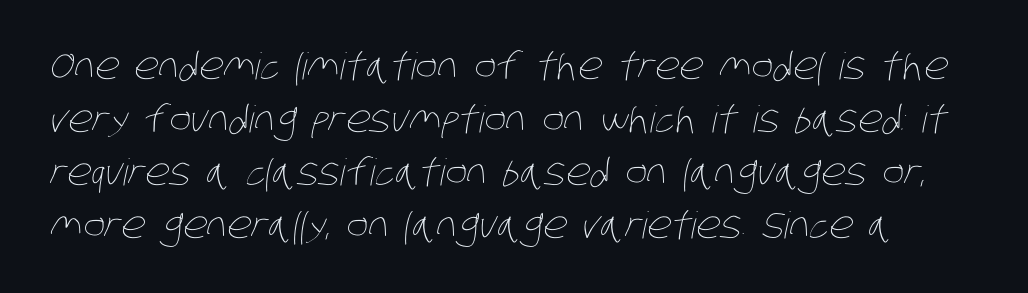
{"bold": "no", "weight": "thin", "width": "condensed", "stroke_contrast": "low", "x_height": "large", "monospaced": "no", "underline": "no", "line_spacing": "normal", "line_spacing_ratio": 1.43, "letter_spacing": "normal", "letter_spacing_em": 0.0, "glyph_px": 37}
